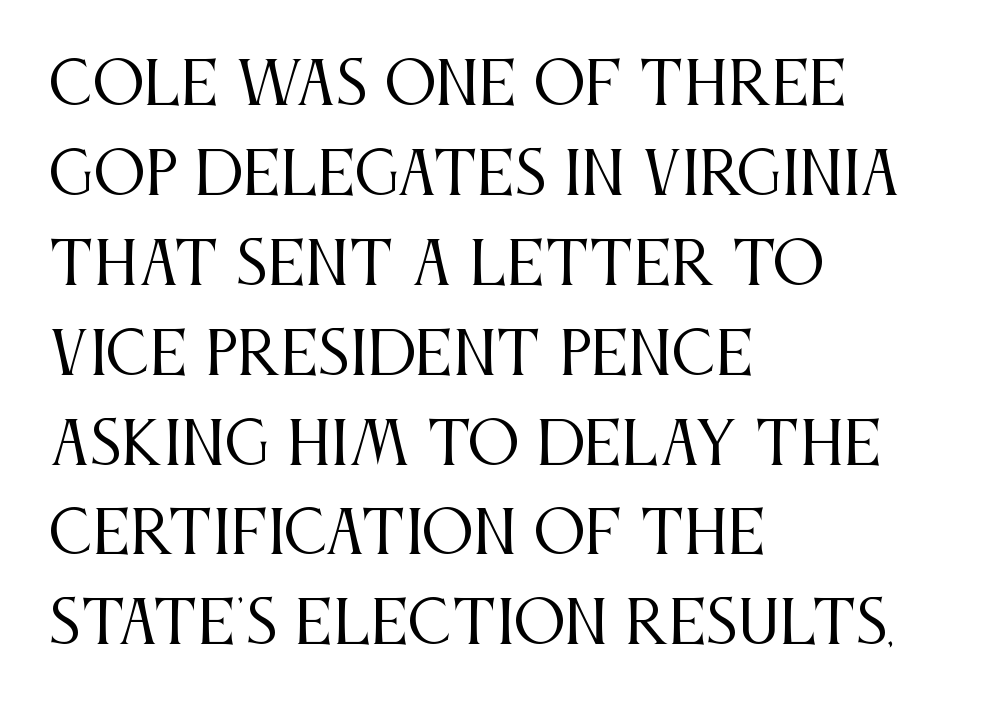
{"serif": "yes", "italic": "no", "bold": "no", "weight": "regular", "width": "condensed", "stroke_contrast": "medium", "x_height": "large", "monospaced": "no", "underline": "no", "align": "left", "line_spacing": "normal", "line_spacing_ratio": 1.55, "letter_spacing": "normal", "letter_spacing_em": 0.0, "glyph_px": 58}
